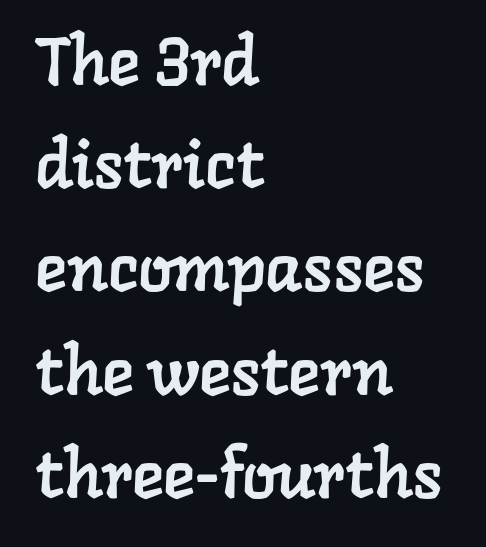
The image shows 67 px serif type; set left-aligned, normal line spacing (1.54x), normal letter spacing, not underlined; low stroke contrast and a medium x-height.
